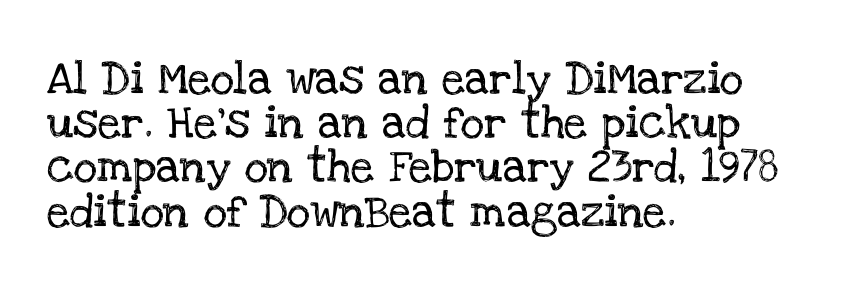
Q: Is the text italic (slanted)? A: No, it is upright.
Q: Is the typeface a serif or a sans-serif typeface? A: Serif.
Q: Is the text underlined? A: No.
Q: How is the paragraph aligned? A: Left-aligned.
Q: Is the spacing between letters normal or unusually wide? A: Normal.
Q: Is the spacing between lines tight, normal or loose? A: Normal.
Q: Width (condensed, normal, or wide)? A: Normal.
Q: Stroke contrast? A: Low.
Q: x-height? A: Large.
Q: Monospaced? A: No.
